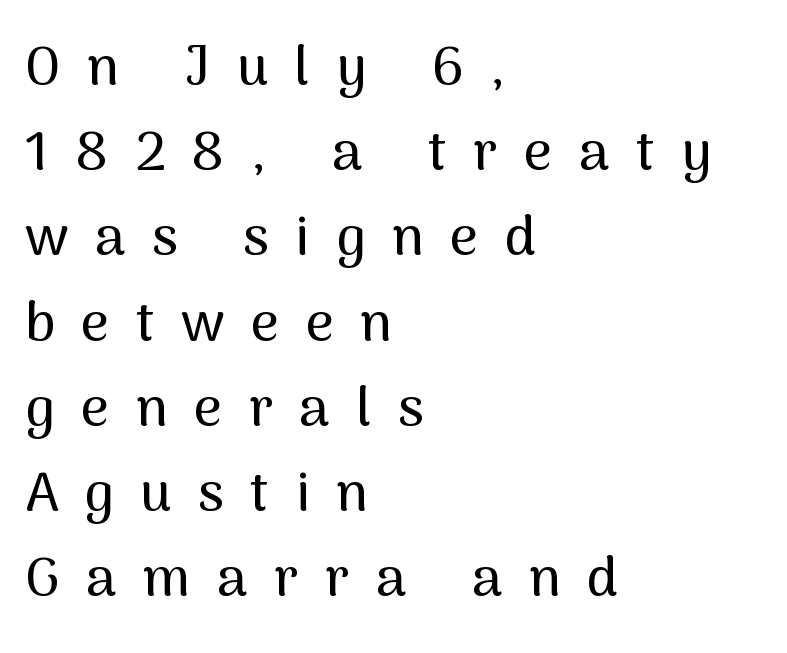
Q: Is the text italic (slanted)? A: No, it is upright.
Q: Is the typeface a serif or a sans-serif typeface? A: Sans-serif.
Q: Is the text underlined? A: No.
Q: How is the paragraph aligned? A: Left-aligned.
Q: Is the spacing between letters normal or unusually wide? A: Unusually wide.
Q: Is the spacing between lines tight, normal or loose? A: Normal.
Q: Width (condensed, normal, or wide)? A: Normal.
Q: Stroke contrast? A: Medium.
Q: x-height? A: Medium.
Q: Monospaced? A: No.
